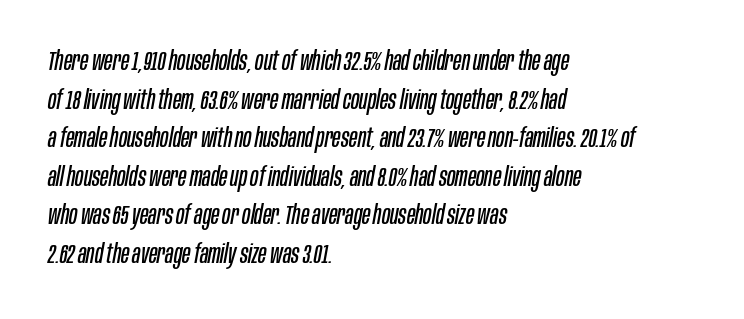
The image shows 27 px text type, italic (leaning right); set left-aligned, normal line spacing (1.43x), normal letter spacing, not underlined.
